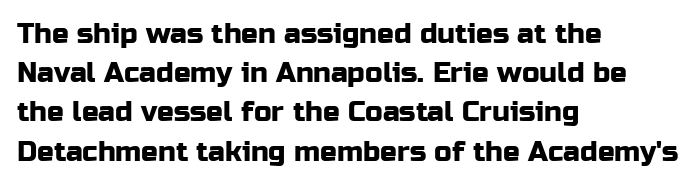
{"serif": "no", "italic": "no", "width": "normal", "stroke_contrast": "low", "x_height": "medium", "monospaced": "no", "underline": "no", "align": "left", "line_spacing": "normal", "line_spacing_ratio": 1.4, "letter_spacing": "normal", "letter_spacing_em": 0.0, "glyph_px": 28}
